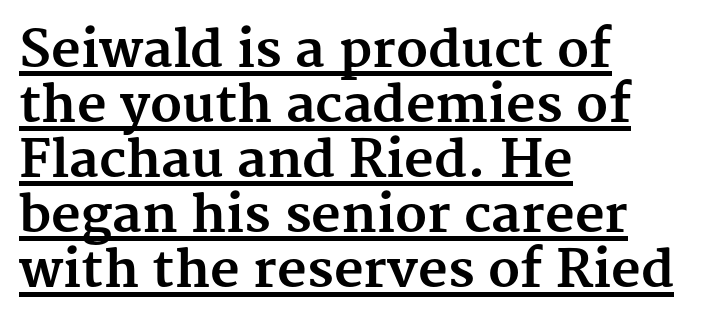
The image shows 51 px bold serif type, upright; set left-aligned, tight line spacing (1.08x), normal letter spacing, underlined; medium stroke contrast and a medium x-height.
